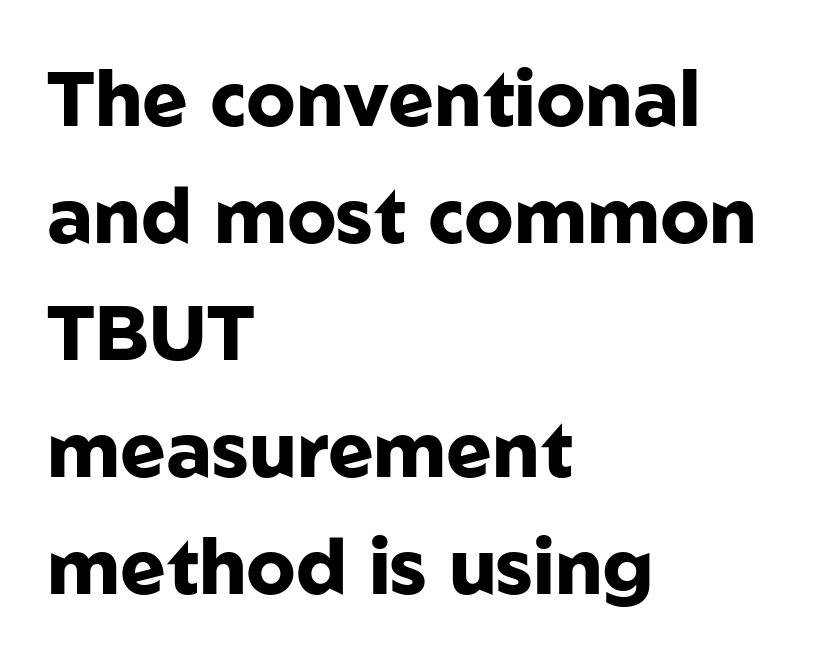
{"serif": "no", "italic": "no", "bold": "yes", "weight": "heavy", "width": "normal", "stroke_contrast": "low", "x_height": "medium", "monospaced": "no", "underline": "no", "align": "left", "line_spacing": "normal", "line_spacing_ratio": 1.52, "letter_spacing": "normal", "letter_spacing_em": 0.0, "glyph_px": 77}
